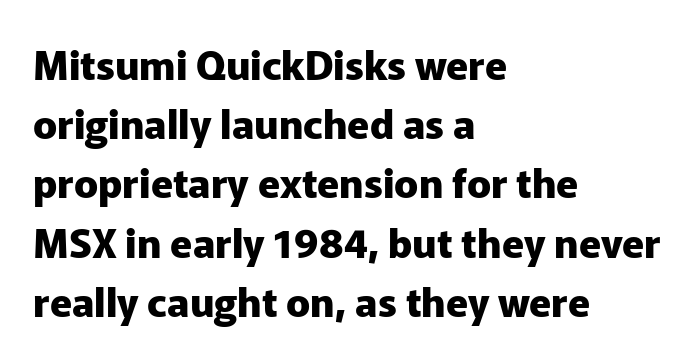
The image shows 40 px heavy sans-serif type, upright; set left-aligned, normal line spacing (1.48x), normal letter spacing, not underlined; low stroke contrast and a medium x-height.
